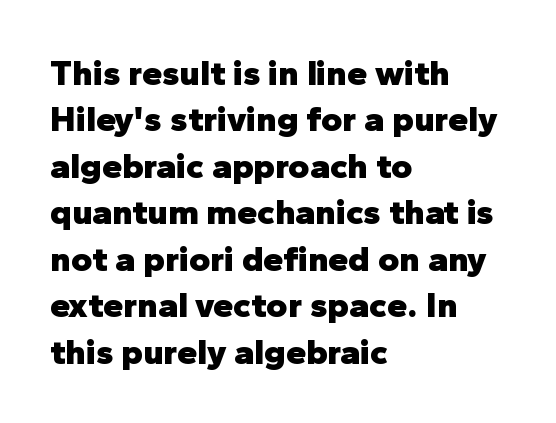
{"serif": "no", "italic": "no", "bold": "yes", "weight": "heavy", "width": "normal", "stroke_contrast": "low", "x_height": "medium", "monospaced": "no", "underline": "no", "align": "left", "line_spacing": "normal", "line_spacing_ratio": 1.29, "letter_spacing": "normal", "letter_spacing_em": 0.0, "glyph_px": 36}
